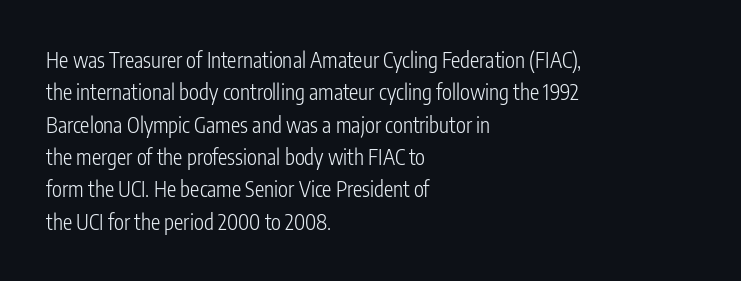
{"italic": "no", "bold": "no", "underline": "no", "align": "left", "line_spacing": "normal", "line_spacing_ratio": 1.54, "letter_spacing": "normal", "letter_spacing_em": 0.0, "glyph_px": 21}
